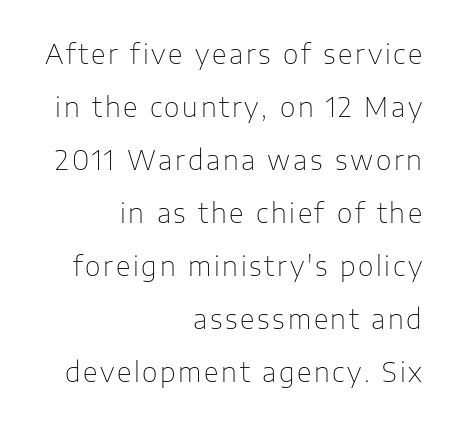
Q: Is the text bold? A: No.
Q: Is the text italic (slanted)? A: No, it is upright.
Q: Is the text underlined? A: No.
Q: How is the paragraph aligned? A: Right-aligned.
Q: Is the spacing between lines tight, normal or loose? A: Loose.
